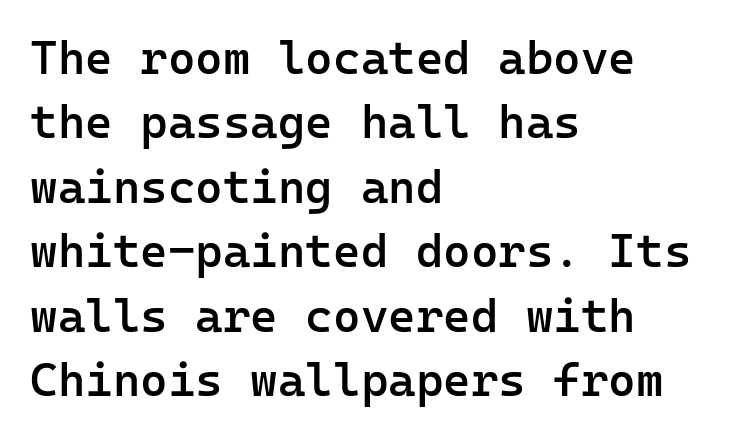
Q: Is the text bold? A: Semi-bold.
Q: Is the text italic (slanted)? A: No, it is upright.
Q: Is the typeface a serif or a sans-serif typeface? A: Sans-serif.
Q: Is the text underlined? A: No.
Q: How is the paragraph aligned? A: Left-aligned.
Q: Is the spacing between letters normal or unusually wide? A: Normal.
Q: Is the spacing between lines tight, normal or loose? A: Normal.
Q: Width (condensed, normal, or wide)? A: Normal.
Q: Stroke contrast? A: Low.
Q: x-height? A: Medium.
Q: Monospaced? A: Yes.
